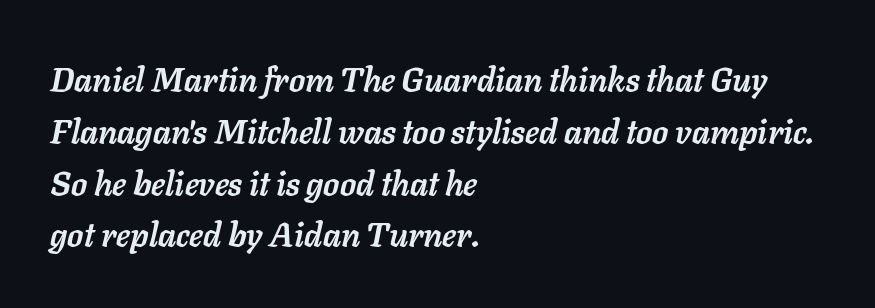
The image shows 33 px semibold type, italic (leaning right); set left-aligned, normal line spacing (1.57x), normal letter spacing, not underlined; low stroke contrast and a medium x-height.
